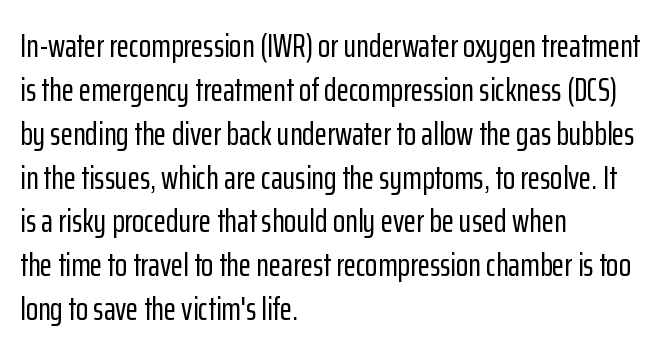
The image shows 32 px condensed sans-serif type, upright; set left-aligned, normal line spacing (1.37x), normal letter spacing, not underlined; low stroke contrast and a medium x-height.
